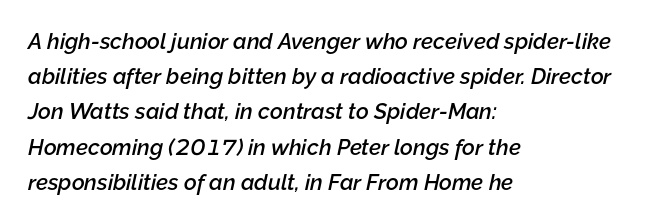
Q: Is the text bold? A: Semi-bold.
Q: Is the text italic (slanted)? A: Yes, it leans right by about 12 degrees.
Q: Is the text underlined? A: No.
Q: How is the paragraph aligned? A: Left-aligned.
Q: Is the spacing between letters normal or unusually wide? A: Normal.
Q: Is the spacing between lines tight, normal or loose? A: Normal.
